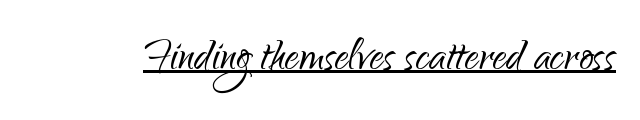
Q: Is the text bold? A: No.
Q: Is the text italic (slanted)? A: Yes.
Q: Is the typeface a serif or a sans-serif typeface? A: Sans-serif.
Q: Is the text underlined? A: Yes.
Q: Is the spacing between letters normal or unusually wide? A: Normal.
Q: Width (condensed, normal, or wide)? A: Normal.
Q: Stroke contrast? A: Low.
Q: x-height? A: Small.
Q: Monospaced? A: No.
